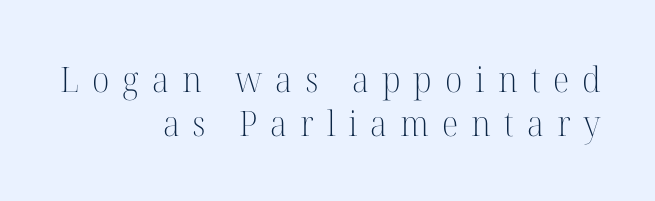
Q: Is the text bold? A: No.
Q: Is the text italic (slanted)? A: No, it is upright.
Q: Is the typeface a serif or a sans-serif typeface? A: Serif.
Q: Is the text underlined? A: No.
Q: How is the paragraph aligned? A: Right-aligned.
Q: Is the spacing between letters normal or unusually wide? A: Unusually wide.
Q: Is the spacing between lines tight, normal or loose? A: Normal.
Q: Width (condensed, normal, or wide)? A: Normal.
Q: Stroke contrast? A: High.
Q: x-height? A: Medium.
Q: Monospaced? A: No.
